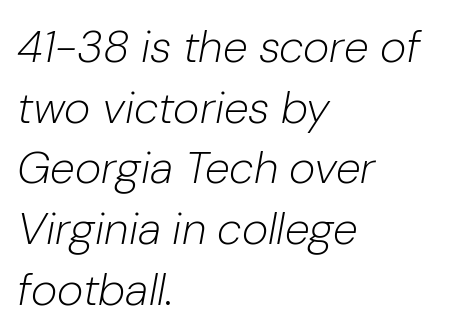
{"italic": "yes", "lean": "right", "slant_degrees": 10, "bold": "no", "weight": "light", "width": "normal", "stroke_contrast": "low", "x_height": "medium", "monospaced": "no", "underline": "no", "align": "left", "line_spacing": "normal", "line_spacing_ratio": 1.35, "letter_spacing": "normal", "letter_spacing_em": 0.0, "glyph_px": 45}
